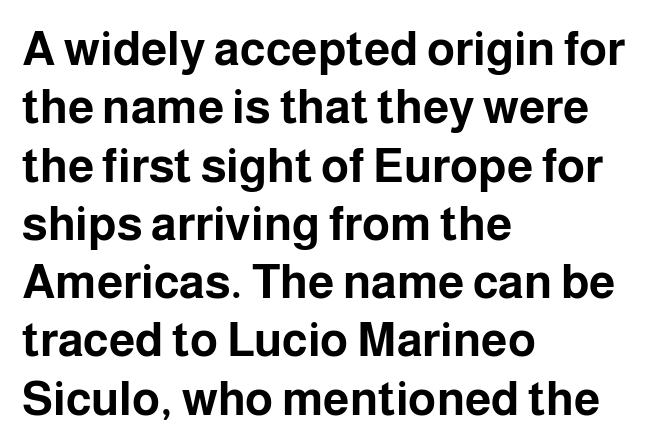
Q: Is the text bold? A: Yes.
Q: Is the text italic (slanted)? A: No, it is upright.
Q: Is the typeface a serif or a sans-serif typeface? A: Sans-serif.
Q: Is the text underlined? A: No.
Q: How is the paragraph aligned? A: Left-aligned.
Q: Is the spacing between letters normal or unusually wide? A: Normal.
Q: Width (condensed, normal, or wide)? A: Normal.
Q: Stroke contrast? A: Low.
Q: x-height? A: Medium.
Q: Monospaced? A: No.
